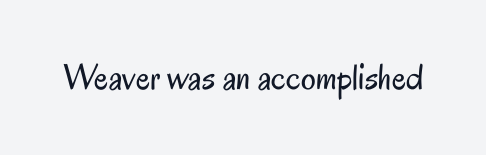
The image shows 37 px regular-weight, condensed sans-serif type, upright; set normal letter spacing, not underlined; low stroke contrast and a small x-height.
